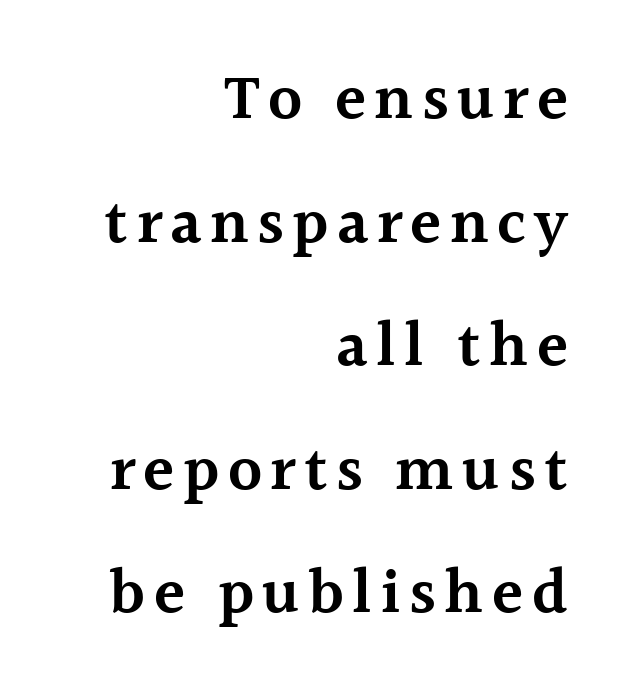
The letters are semibold — heavier than regular but short of a full bold. The lines are spread far apart with generous leading. Upright lettering throughout. Typographically, this falls in the serif category. Honestly, there is no underline to notice here at all. Varying glyph widths throughout — classic text-font behaviour.
